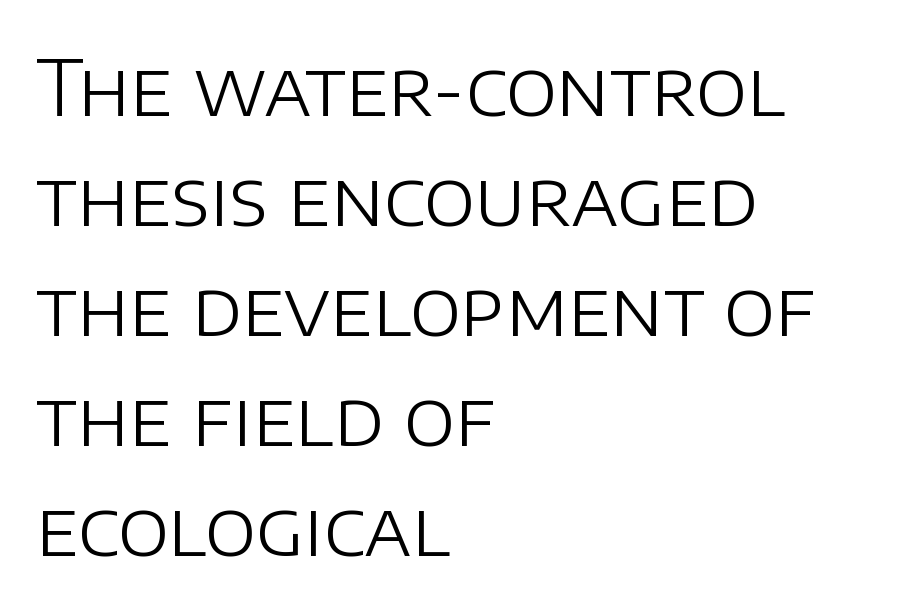
Honestly, there is no underline to notice here at all. In terms of letterform style, serifs are entirely absent. The type sits square on the baseline with zero lean. A typesetter would call this zero additional tracking.
